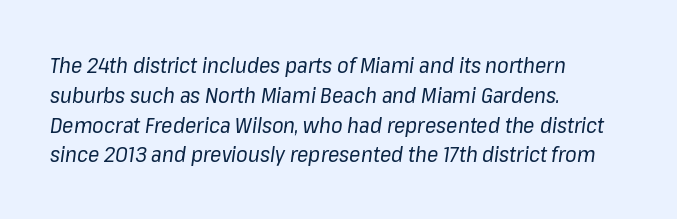
{"italic": "yes", "lean": "right", "slant_degrees": 8, "bold": "no", "underline": "no", "align": "left", "line_spacing": "normal", "line_spacing_ratio": 1.42, "letter_spacing": "normal", "letter_spacing_em": 0.0, "glyph_px": 21}
